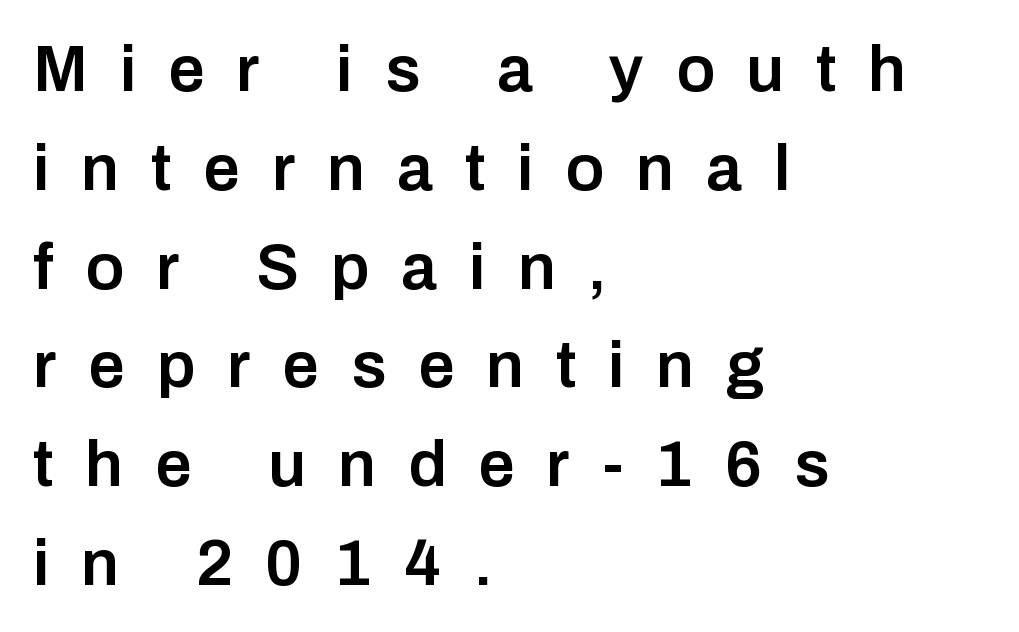
{"serif": "no", "italic": "no", "bold": "semi", "weight": "semibold", "width": "normal", "stroke_contrast": "low", "x_height": "medium", "monospaced": "no", "underline": "no", "align": "left", "line_spacing": "normal", "line_spacing_ratio": 1.52, "letter_spacing": "wide", "letter_spacing_em": 0.49, "glyph_px": 65}
